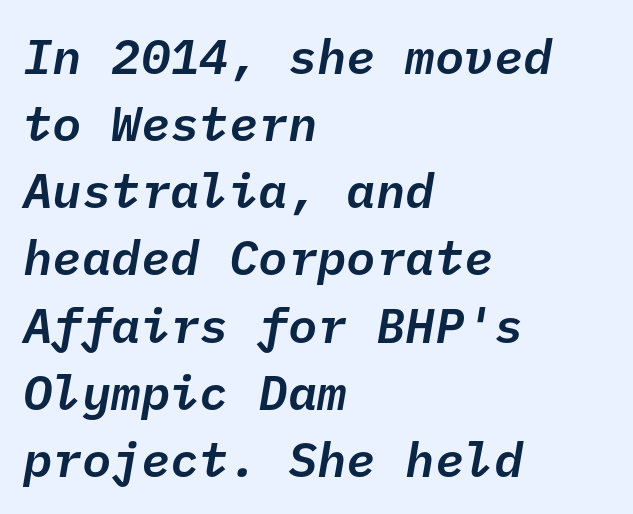
Q: Is the text italic (slanted)? A: Yes, it leans right by about 10 degrees.
Q: Is the text underlined? A: No.
Q: How is the paragraph aligned? A: Left-aligned.
Q: Is the spacing between letters normal or unusually wide? A: Normal.
Q: Is the spacing between lines tight, normal or loose? A: Normal.
Q: Width (condensed, normal, or wide)? A: Normal.
Q: Stroke contrast? A: Low.
Q: x-height? A: Medium.
Q: Monospaced? A: Yes.
